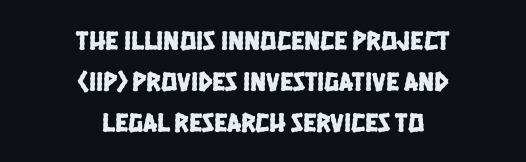
Whoever set this chose a conventional vertical rhythm. Visually the block forms a symmetrical silhouette, jagged on both flanks. The string is rendered with underlining switched off. No extra tracking has been applied to these lines.
